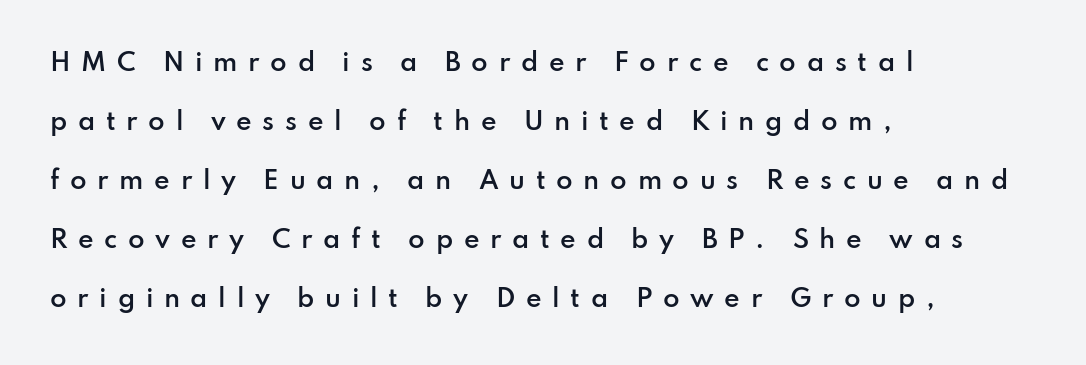
{"italic": "no", "bold": "semi", "underline": "no", "align": "left", "line_spacing": "loose", "line_spacing_ratio": 2.46, "letter_spacing": "wide", "letter_spacing_em": 0.44, "glyph_px": 24}
